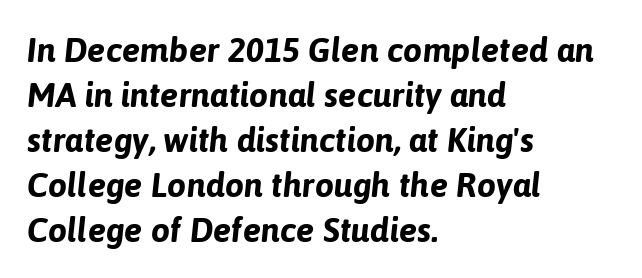
{"italic": "yes", "lean": "right", "slant_degrees": 6, "bold": "yes", "weight": "bold", "width": "normal", "stroke_contrast": "low", "x_height": "medium", "monospaced": "no", "underline": "no", "align": "left", "line_spacing": "normal", "line_spacing_ratio": 1.32, "letter_spacing": "normal", "letter_spacing_em": 0.0, "glyph_px": 34}
